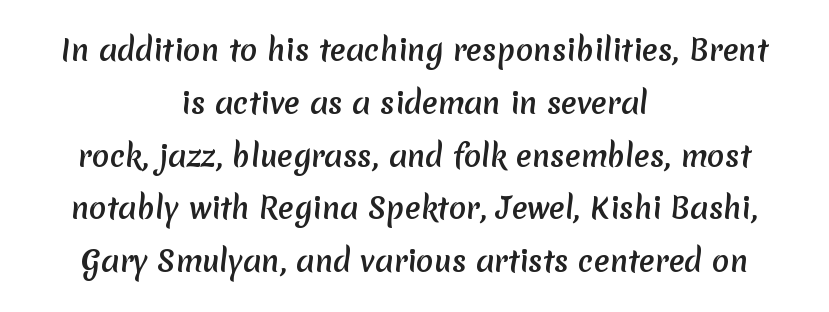
Q: Is the text bold? A: Yes.
Q: Is the typeface a serif or a sans-serif typeface? A: Sans-serif.
Q: Is the text underlined? A: No.
Q: How is the paragraph aligned? A: Centered.
Q: Is the spacing between letters normal or unusually wide? A: Normal.
Q: Width (condensed, normal, or wide)? A: Normal.
Q: Stroke contrast? A: Low.
Q: x-height? A: Medium.
Q: Monospaced? A: No.
